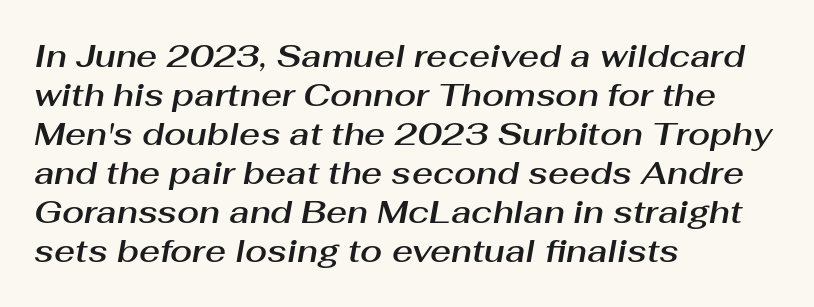
{"italic": "yes", "lean": "right", "slant_degrees": 10, "width": "normal", "stroke_contrast": "medium", "x_height": "medium", "monospaced": "no", "underline": "no", "align": "left", "line_spacing_ratio": 1.22, "letter_spacing": "normal", "letter_spacing_em": 0.0, "glyph_px": 32}
